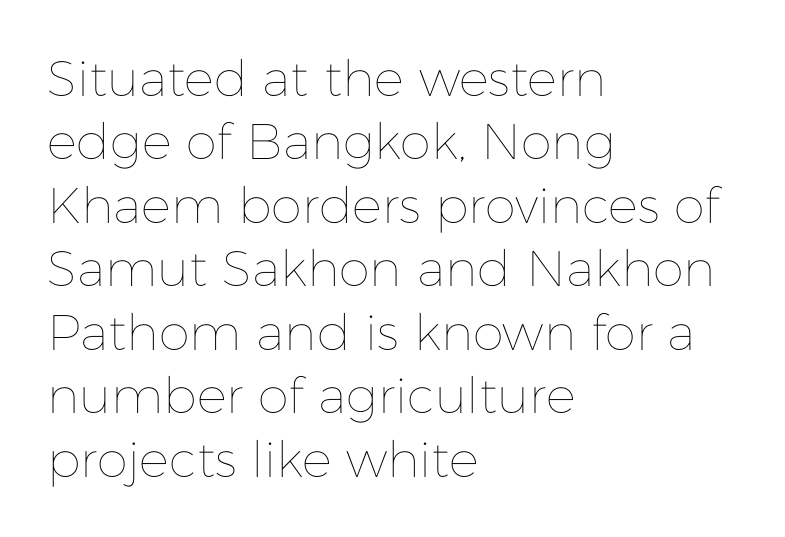
The image shows 50 px thin type, upright; set left-aligned, normal line spacing (1.27x), normal letter spacing, not underlined; low stroke contrast and a medium x-height.
